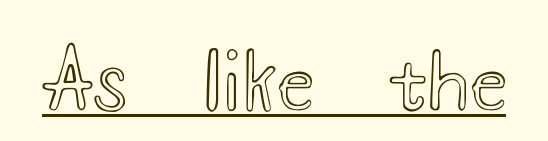
Q: Is the text italic (slanted)? A: No, it is upright.
Q: Is the text underlined? A: Yes.
Q: Is the spacing between letters normal or unusually wide? A: Normal.
Q: Width (condensed, normal, or wide)? A: Wide.
Q: x-height? A: Small.
Q: Monospaced? A: No.
